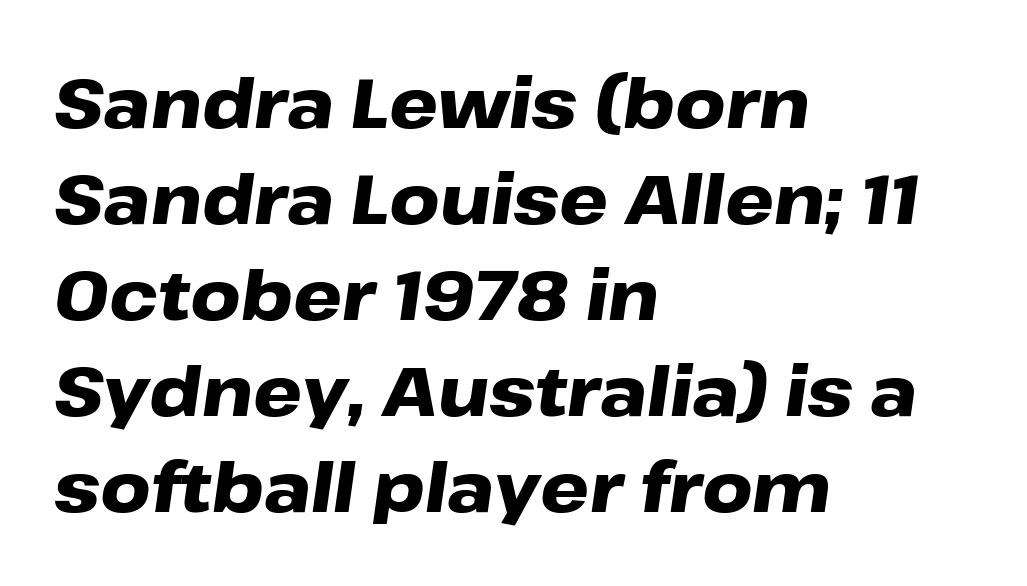
{"italic": "yes", "lean": "right", "slant_degrees": 8, "bold": "yes", "weight": "heavy", "width": "wide", "stroke_contrast": "low", "x_height": "medium", "monospaced": "no", "underline": "no", "align": "left", "line_spacing": "normal", "line_spacing_ratio": 1.39, "letter_spacing": "normal", "letter_spacing_em": 0.0, "glyph_px": 69}
